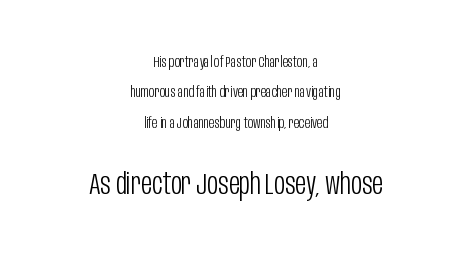
The image shows 30 px light, condensed sans-serif type, upright; set centered, loose line spacing (2.02x), normal letter spacing, not underlined; the second (bottom) block is 2.0x larger; low stroke contrast and a large x-height.
